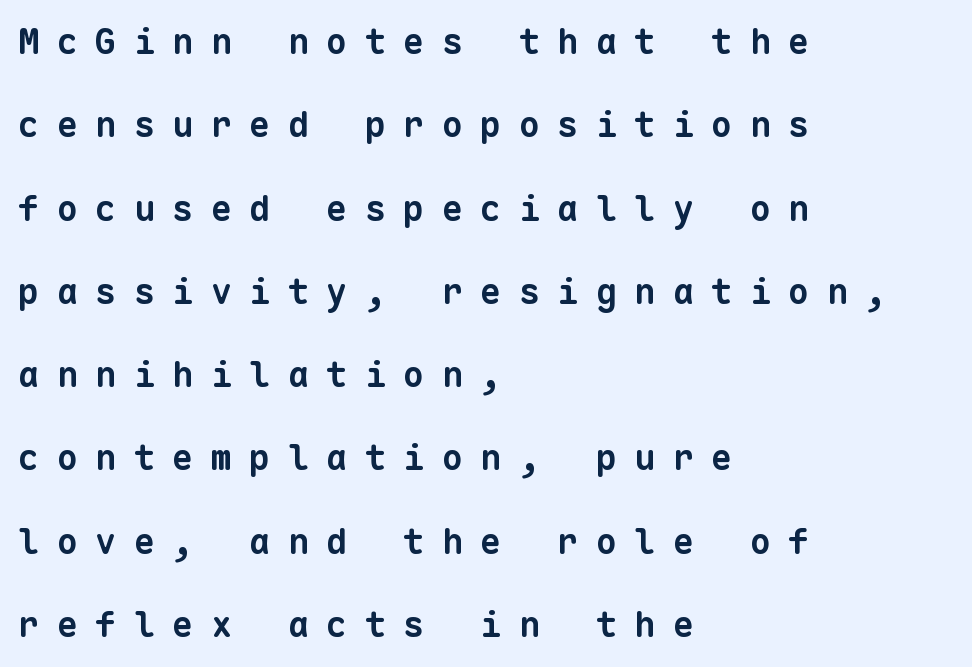
The image shows 35 px bold sans-serif type, monospaced; set left-aligned, loose line spacing (2.38x), unusually wide letter spacing (+0.5 em), not underlined; low stroke contrast and a medium x-height.
